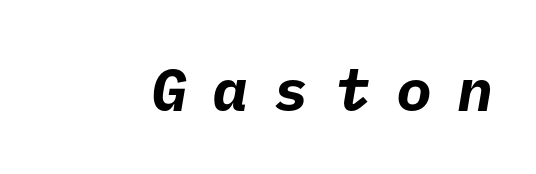
Words appear elongated and porous because spacing is wide. You'd pick this weight for a headline — it's a proper bold. Type without underlining. Examine the stroke ends and you'll find no serifs.
